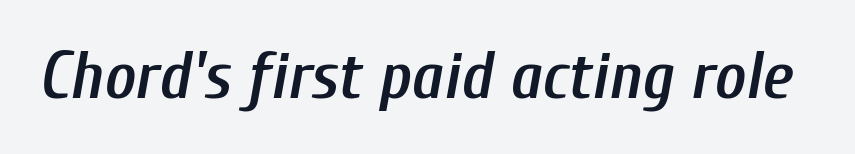
{"italic": "yes", "lean": "right", "slant_degrees": 10, "bold": "semi", "weight": "semibold", "width": "condensed", "stroke_contrast": "low", "x_height": "medium", "monospaced": "no", "underline": "no", "letter_spacing": "normal", "letter_spacing_em": 0.0, "glyph_px": 67}
